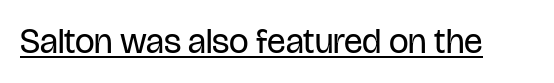
{"serif": "no", "italic": "no", "bold": "no", "weight": "regular", "width": "condensed", "stroke_contrast": "low", "x_height": "large", "monospaced": "no", "underline": "yes", "letter_spacing": "normal", "letter_spacing_em": 0.0, "glyph_px": 35}
